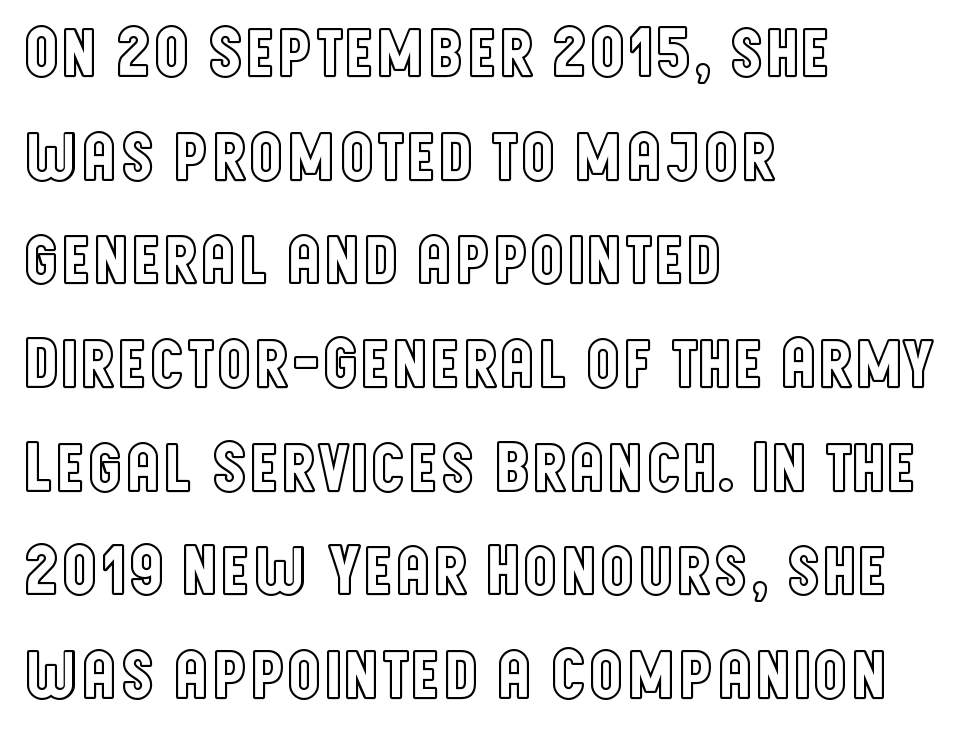
These lines are rendered in a variable-pitch font. Where is the straight margin? On the left. The letters sit at their default tracking, neither squeezed nor spread. Whoever set this chose a conventional vertical rhythm. A roman cut, with each character standing at attention. Rule under the text: the space is simply empty.
